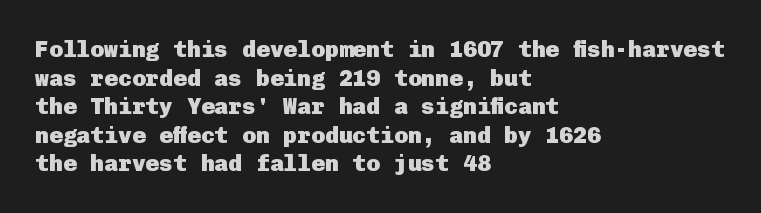
The image shows 23 px bold type, upright; set left-aligned, line spacing 1.24x, normal letter spacing, not underlined.
